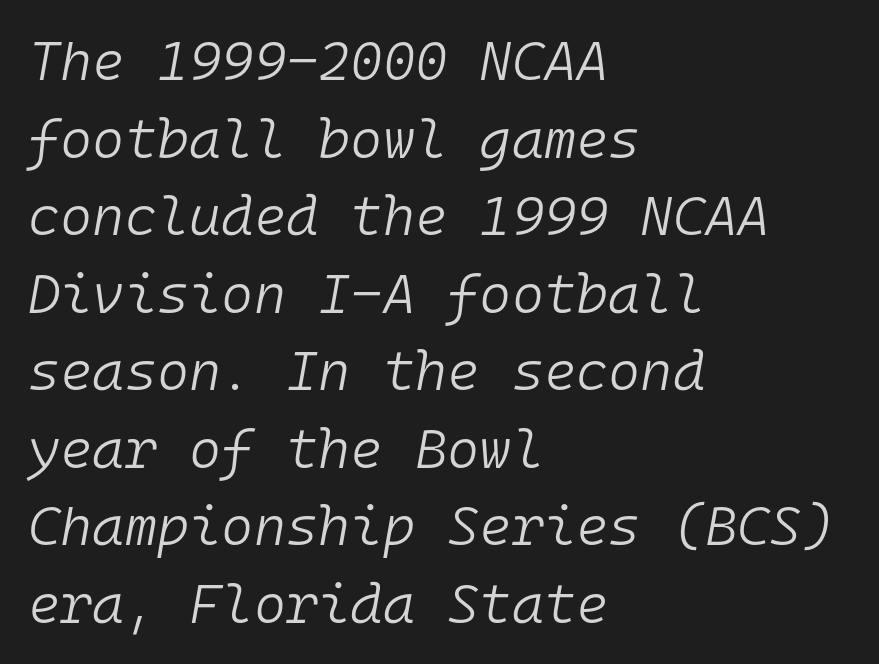
{"italic": "yes", "lean": "right", "slant_degrees": 10, "bold": "no", "weight": "light", "width": "normal", "stroke_contrast": "low", "x_height": "medium", "monospaced": "yes", "underline": "no", "align": "left", "line_spacing": "normal", "line_spacing_ratio": 1.41, "letter_spacing": "normal", "letter_spacing_em": 0.0, "glyph_px": 55}
